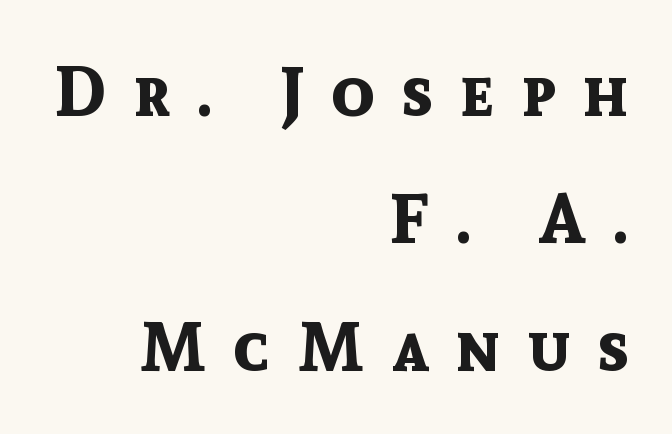
{"serif": "no", "italic": "no", "bold": "yes", "weight": "bold", "width": "normal", "x_height": "medium", "monospaced": "no", "underline": "no", "align": "right", "line_spacing_ratio": 1.82, "letter_spacing": "wide", "letter_spacing_em": 0.38, "glyph_px": 70}
